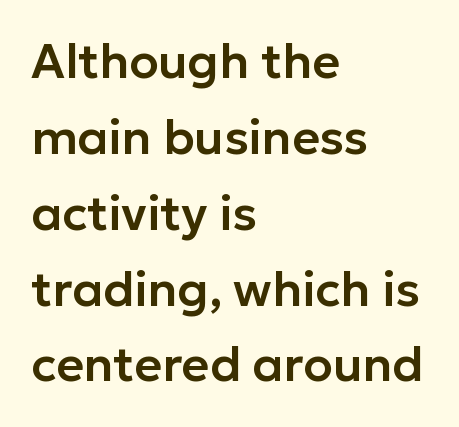
Type without underlining. Left-aligned paragraph, ragged on the right. This sample keeps an unexceptional amount of space between lines. Check where the strokes stop: nothing finishes them off — pure sans. Do the characters align in a grid? No, the font is proportional. Unlike italic type, these characters show no tilt at all.
